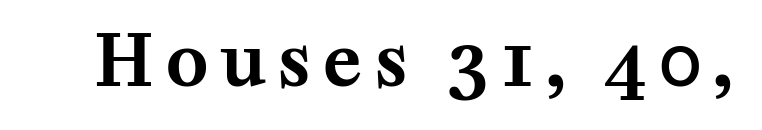
Q: Is the text italic (slanted)? A: No, it is upright.
Q: Is the typeface a serif or a sans-serif typeface? A: Serif.
Q: Is the text underlined? A: No.
Q: Width (condensed, normal, or wide)? A: Normal.
Q: Stroke contrast? A: Medium.
Q: x-height? A: Medium.
Q: Monospaced? A: No.
